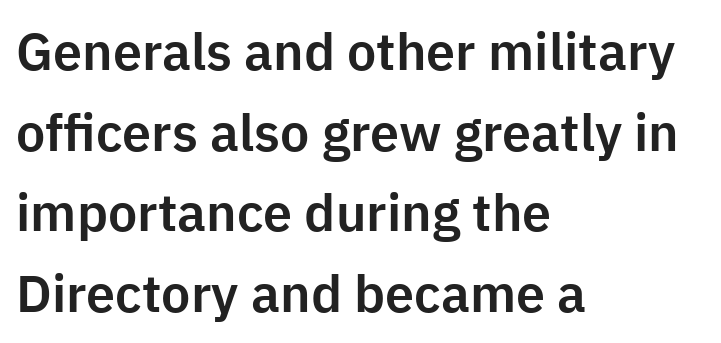
The image shows 52 px sans-serif type, upright; set left-aligned, normal line spacing (1.55x), normal letter spacing, not underlined; low stroke contrast and a medium x-height.
